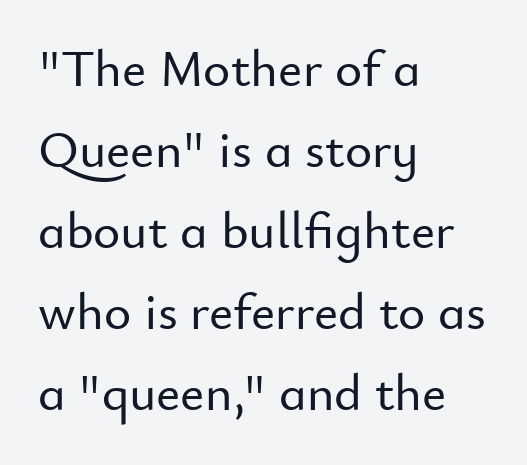
The image shows 52 px sans-serif type, upright; set left-aligned, normal line spacing (1.56x), normal letter spacing, not underlined; low stroke contrast and a small x-height.
